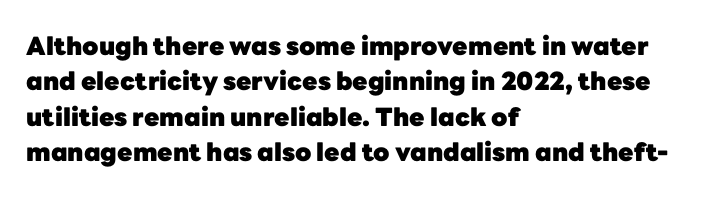
The image shows 25 px bold type, upright; set left-aligned, normal line spacing (1.42x), normal letter spacing, not underlined.
